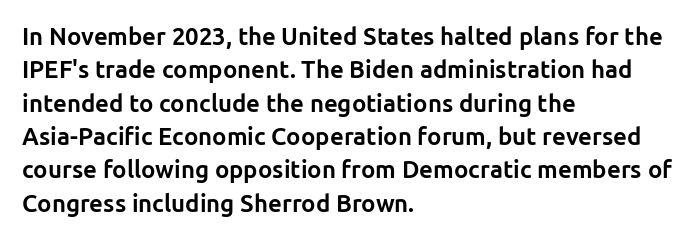
The image shows 24 px bold type, upright; set left-aligned, normal line spacing (1.39x), normal letter spacing, not underlined.
